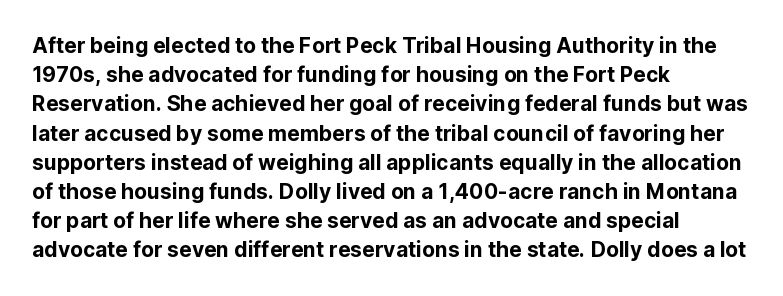
The image shows 21 px text type, upright; set left-aligned, normal line spacing (1.39x), normal letter spacing, not underlined.
